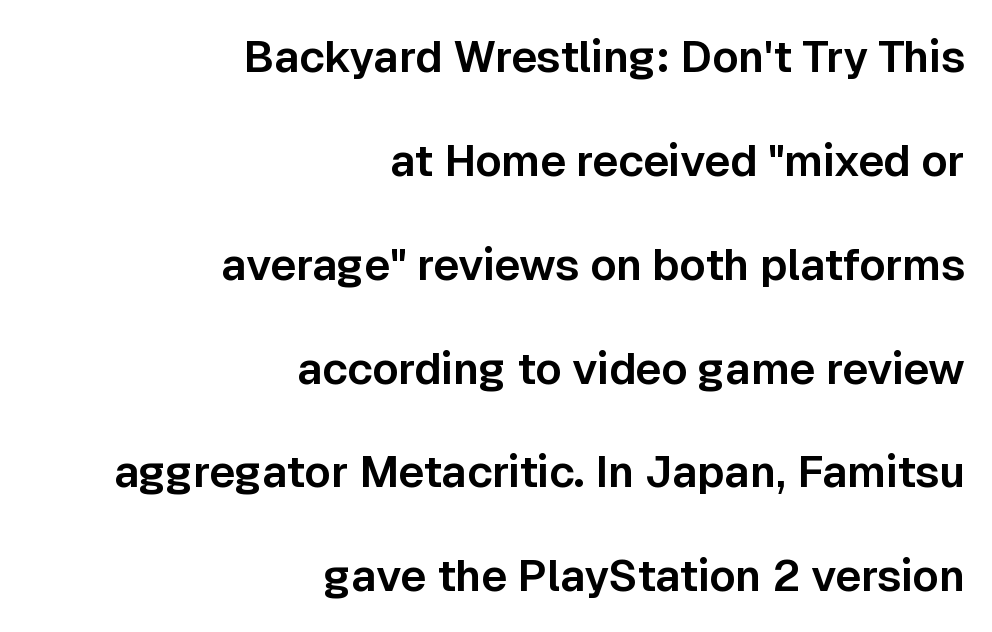
Any mark beneath the type? The region is blank. The designer went with a sans here, leaving each stem footless. Nothing unusual about the tracking: characters are spaced as the font intends. The rag falls on the left side of this text block. Does the leading feel generous? Absolutely, it's lavish. Note the varied advance widths — an 'i' is clearly narrower than an 'm'.
